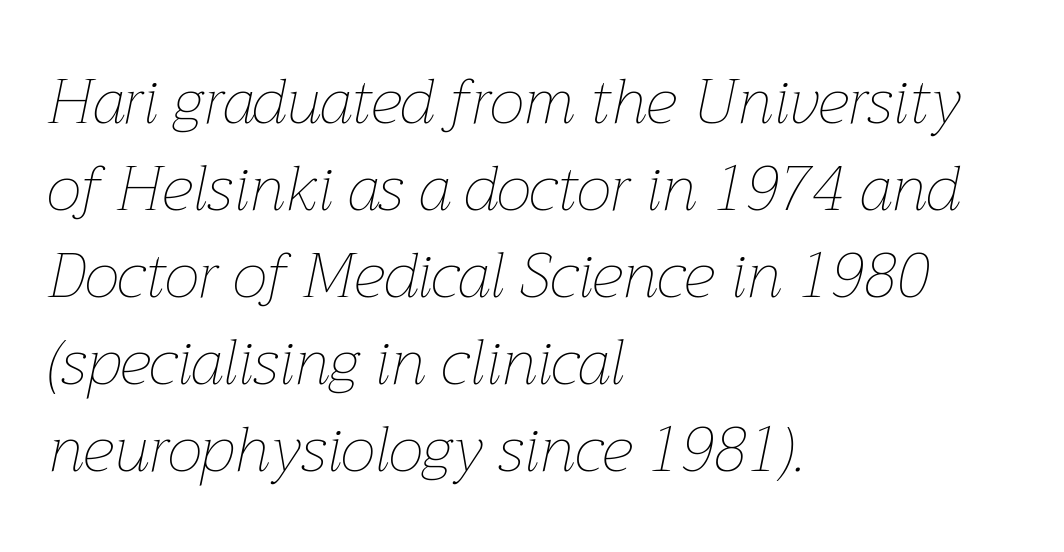
{"italic": "yes", "lean": "right", "slant_degrees": 12, "bold": "no", "weight": "thin", "width": "normal", "stroke_contrast": "low", "x_height": "medium", "monospaced": "no", "underline": "no", "align": "left", "line_spacing": "normal", "line_spacing_ratio": 1.38, "letter_spacing": "normal", "letter_spacing_em": 0.0, "glyph_px": 63}
